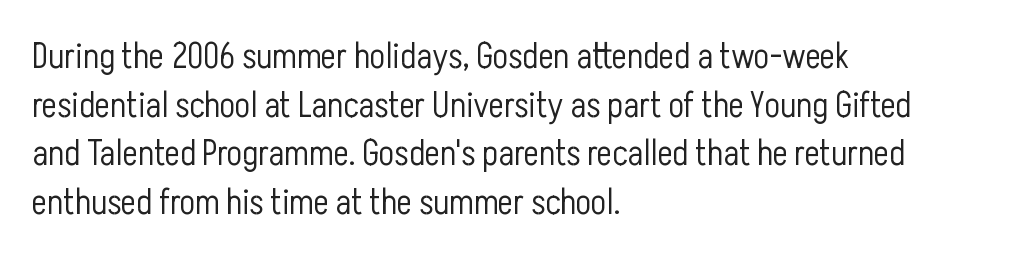
{"serif": "no", "italic": "no", "bold": "no", "weight": "light", "width": "condensed", "stroke_contrast": "low", "x_height": "medium", "monospaced": "no", "underline": "no", "align": "left", "line_spacing": "normal", "line_spacing_ratio": 1.35, "letter_spacing": "normal", "letter_spacing_em": 0.0, "glyph_px": 36}
